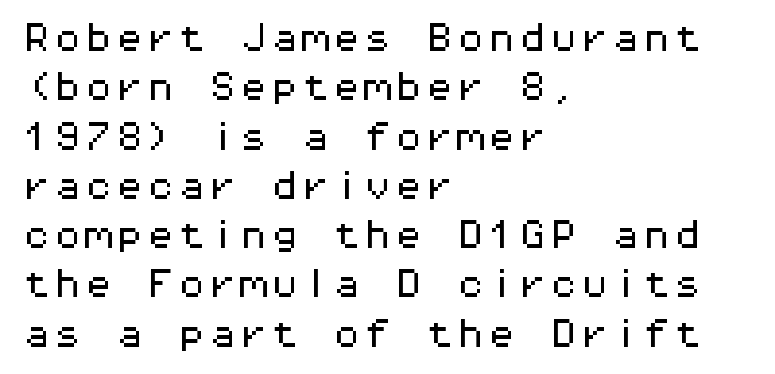
{"serif": "no", "italic": "no", "width": "wide", "stroke_contrast": "medium", "x_height": "medium", "monospaced": "yes", "underline": "no", "align": "left", "line_spacing": "normal", "line_spacing_ratio": 1.59, "letter_spacing": "normal", "letter_spacing_em": 0.0, "glyph_px": 31}
